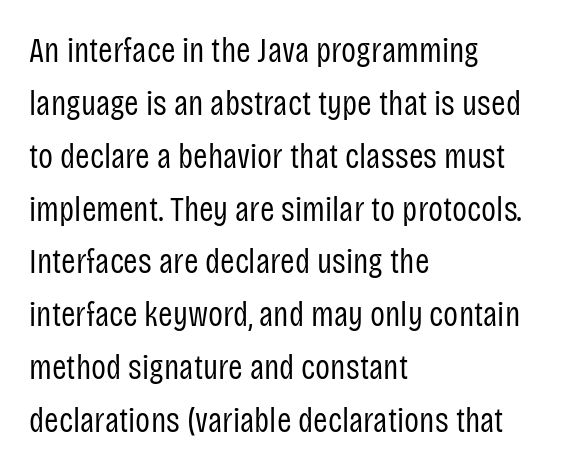
The image shows 35 px regular-weight, condensed sans-serif type, upright; set left-aligned, normal line spacing (1.51x), normal letter spacing, not underlined; low stroke contrast and a large x-height.
